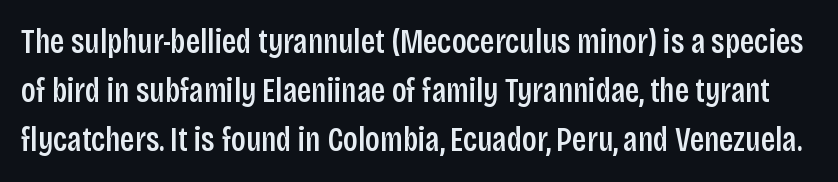
The image shows 34 px semibold, condensed sans-serif type, upright; set normal line spacing (1.44x), normal letter spacing, not underlined; low stroke contrast and a large x-height.
